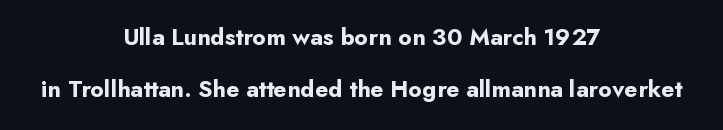
Q: Is the text bold? A: Yes.
Q: Is the text italic (slanted)? A: No, it is upright.
Q: Is the text underlined? A: No.
Q: How is the paragraph aligned? A: Centered.
Q: Is the spacing between letters normal or unusually wide? A: Normal.
Q: Is the spacing between lines tight, normal or loose? A: Loose.
